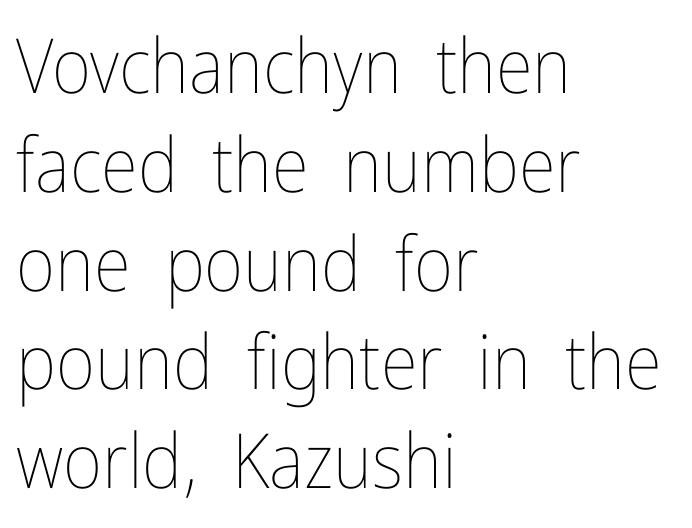
The image shows 76 px thin, condensed type, upright; set left-aligned, normal line spacing (1.3x), normal letter spacing, not underlined; low stroke contrast and a medium x-height.
